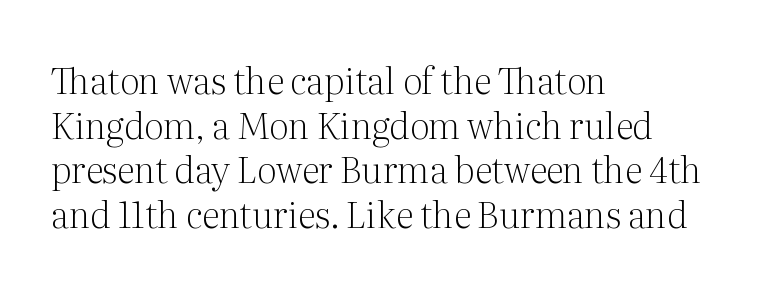
{"serif": "yes", "italic": "no", "bold": "no", "weight": "light", "width": "normal", "stroke_contrast": "medium", "x_height": "medium", "monospaced": "no", "underline": "no", "align": "left", "line_spacing_ratio": 1.24, "letter_spacing": "normal", "letter_spacing_em": 0.0, "glyph_px": 36}
